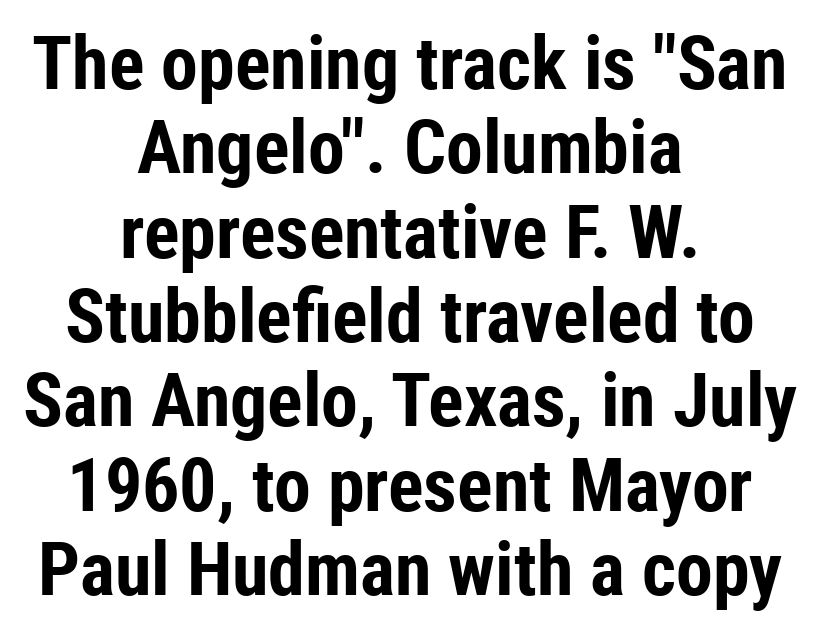
{"serif": "no", "italic": "no", "bold": "yes", "weight": "bold", "width": "condensed", "stroke_contrast": "low", "x_height": "medium", "monospaced": "no", "underline": "no", "align": "center", "line_spacing": "tight", "line_spacing_ratio": 1.14, "letter_spacing": "normal", "letter_spacing_em": 0.0, "glyph_px": 74}
